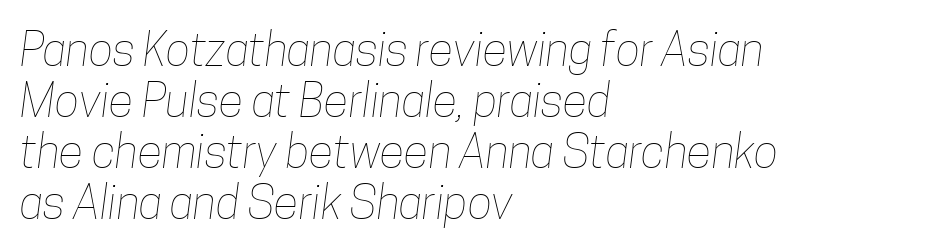
The image shows 46 px thin, condensed type; set left-aligned, tight line spacing (1.11x), normal letter spacing, not underlined; low stroke contrast and a medium x-height.
